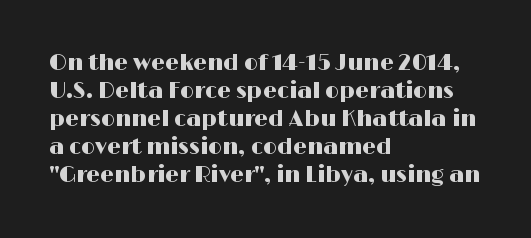
{"italic": "no", "underline": "no", "align": "left", "line_spacing": "normal", "line_spacing_ratio": 1.27, "letter_spacing": "normal", "letter_spacing_em": 0.0, "glyph_px": 22}
